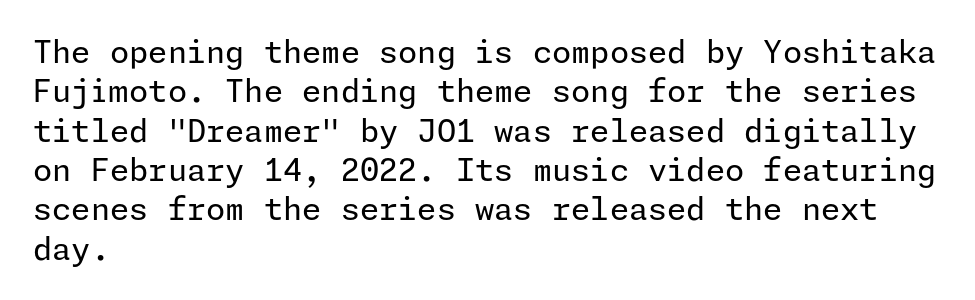
The image shows 31 px regular-weight sans-serif type, upright; set left-aligned, normal line spacing (1.27x), normal letter spacing, not underlined; low stroke contrast and a medium x-height.
